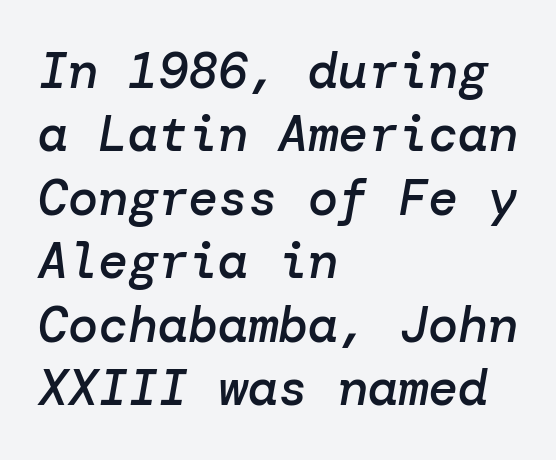
Q: Is the text bold? A: Semi-bold.
Q: Is the text italic (slanted)? A: Yes, it leans right by about 10 degrees.
Q: Is the text underlined? A: No.
Q: How is the paragraph aligned? A: Left-aligned.
Q: Is the spacing between letters normal or unusually wide? A: Normal.
Q: Is the spacing between lines tight, normal or loose? A: Normal.
Q: Width (condensed, normal, or wide)? A: Normal.
Q: Stroke contrast? A: Low.
Q: x-height? A: Medium.
